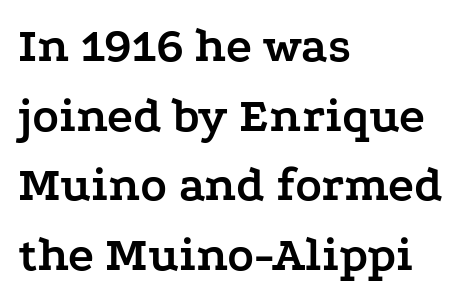
The specimen omits any rule beneath the text block's lines. A dark, heavy texture on the line: the type is bold. Is this a sans? No — the strokes have serifs. Do the characters align in a grid? No, the font is proportional. Whoever set this chose a conventional vertical rhythm. No italicization has been applied; the sample stays upright.
